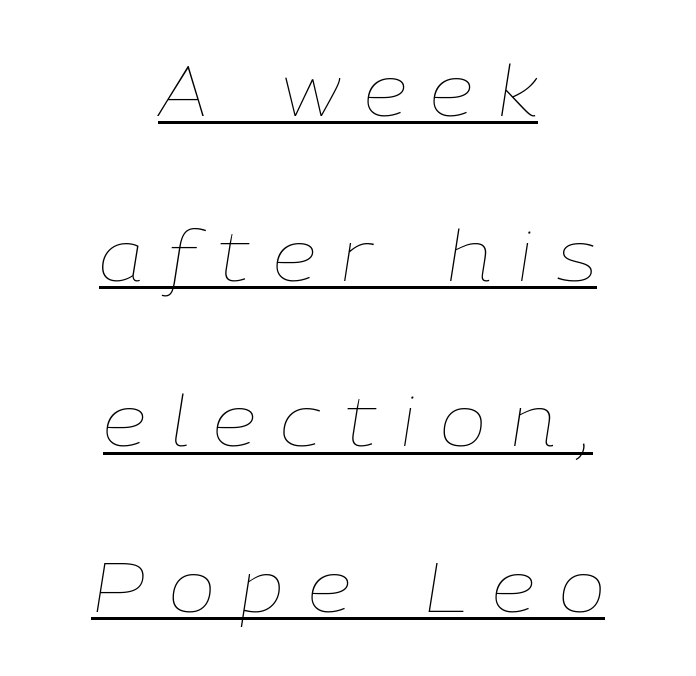
Q: Is the text bold? A: No.
Q: Is the text italic (slanted)? A: Yes, it leans right by about 9 degrees.
Q: Is the text underlined? A: Yes.
Q: How is the paragraph aligned? A: Centered.
Q: Is the spacing between letters normal or unusually wide? A: Unusually wide.
Q: Is the spacing between lines tight, normal or loose? A: Loose.
Q: Width (condensed, normal, or wide)? A: Normal.
Q: Stroke contrast? A: Low.
Q: x-height? A: Medium.
Q: Monospaced? A: No.
